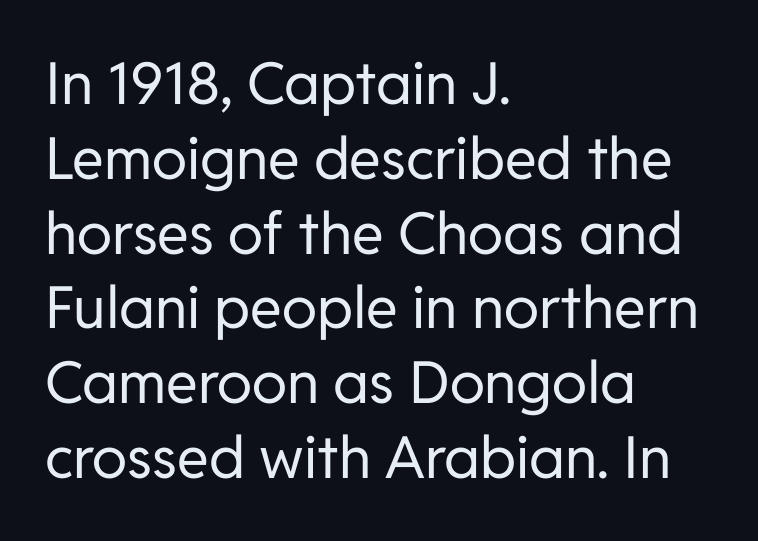
Here the glyphs are tracked normally, forming tight word shapes. The compositor pushed each line to the left boundary. To sum up the face: it is a sans, with no serifs. These lines were composed using upright roman letters.
